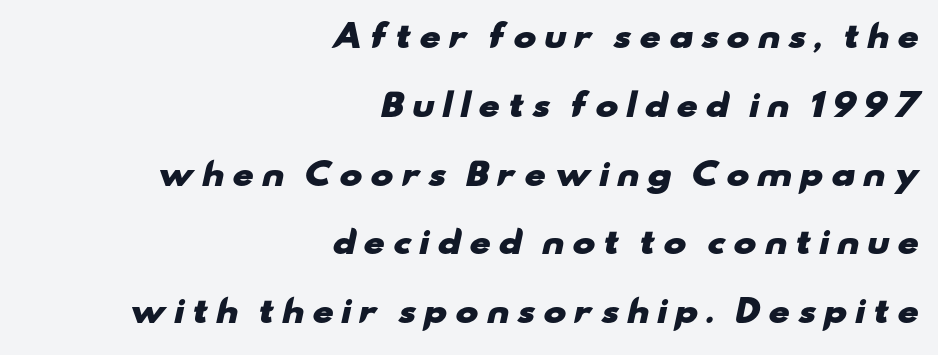
Substantial extra tracking has been applied to these lines. The baseline area is clear. If you measured baseline to baseline, you'd find a long distance. Summary of weight: heavy, a full bold. Line endings align vertically; line beginnings do not. These lines are composed in type without serifs.
